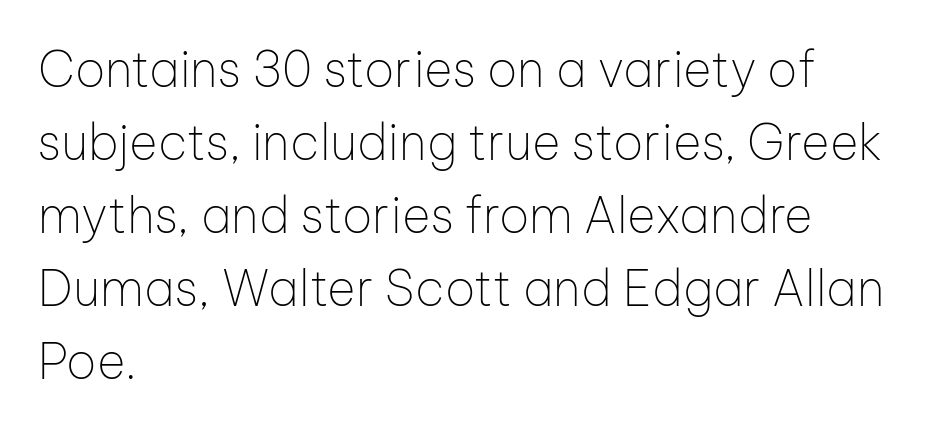
{"serif": "no", "italic": "no", "bold": "no", "weight": "thin", "width": "normal", "stroke_contrast": "low", "x_height": "medium", "monospaced": "no", "underline": "no", "align": "left", "line_spacing": "normal", "line_spacing_ratio": 1.49, "letter_spacing": "normal", "letter_spacing_em": 0.0, "glyph_px": 49}
